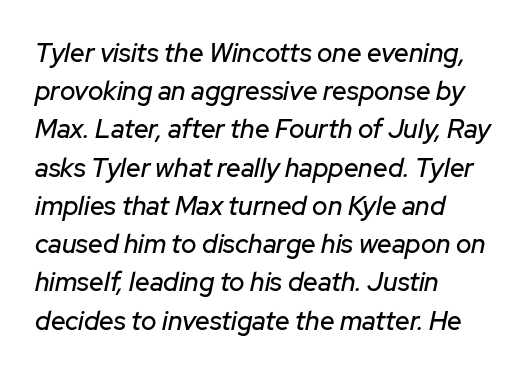
{"italic": "yes", "lean": "right", "slant_degrees": 12, "underline": "no", "align": "left", "line_spacing": "normal", "line_spacing_ratio": 1.47, "letter_spacing": "normal", "letter_spacing_em": 0.0, "glyph_px": 26}
